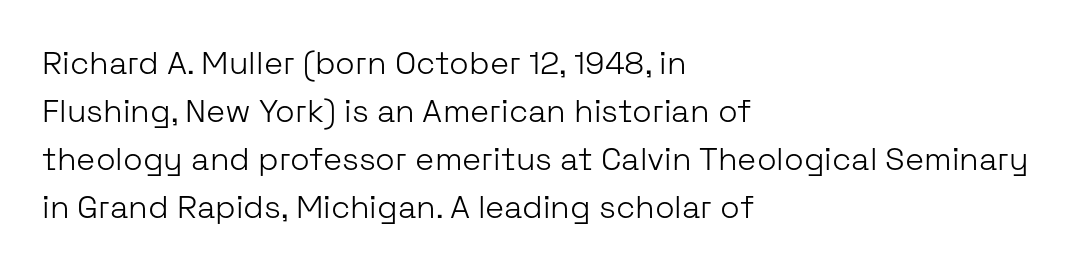
Style check: upright. Tracking here is standard; glyphs follow each other at the usual distance. Summary of weight: not heavy and not bold. Descenders are the only things crossing below the line.
